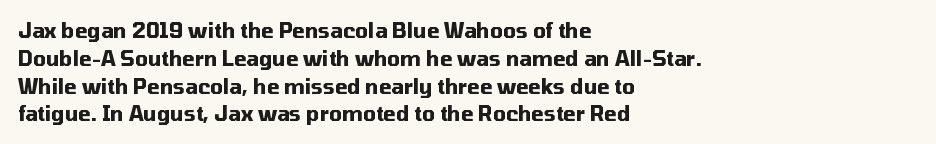
Q: Is the text bold? A: Yes.
Q: Is the text italic (slanted)? A: No, it is upright.
Q: Is the text underlined? A: No.
Q: How is the paragraph aligned? A: Left-aligned.
Q: Is the spacing between letters normal or unusually wide? A: Normal.
Q: Is the spacing between lines tight, normal or loose? A: Normal.
